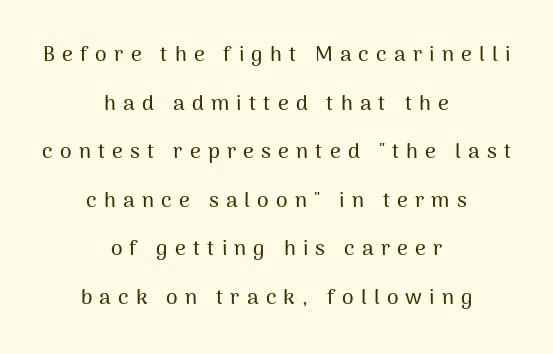
The image shows 21 px text type, upright; set centered, loose line spacing (2.31x), unusually wide letter spacing (+0.34 em), not underlined.
